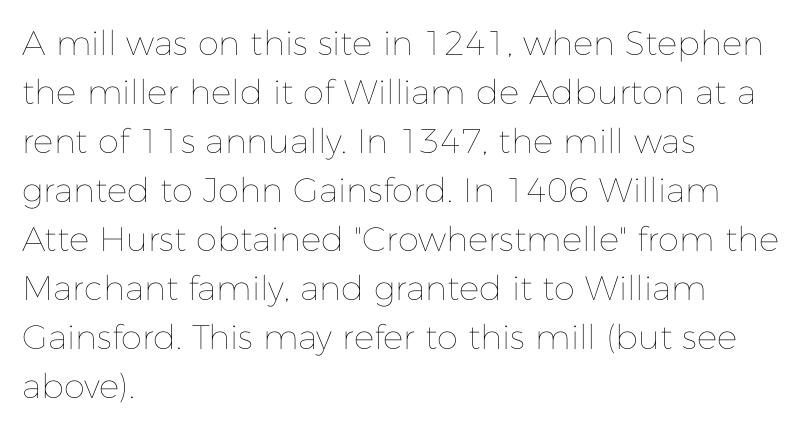
Weight: not bold — regular or lighter. The paragraph shown leans on its left margin. The lines sit at an ordinary, default distance from one another. This sample uses plain, unmodified letter spacing. Every stem runs plumb, perpendicular to the baseline. The space beneath each line is pristine and unruled.
